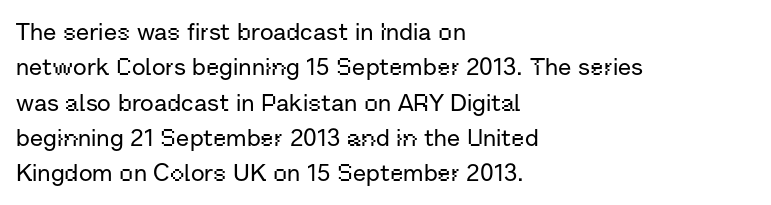
The passage shown stacks its lines at a standard gap. No extra tracking has been applied to these lines. Compared with a centered layout, this one pins lines to the left instead. The area under the type is left untouched. When letters stand straight like this, we call the style roman or upright.
